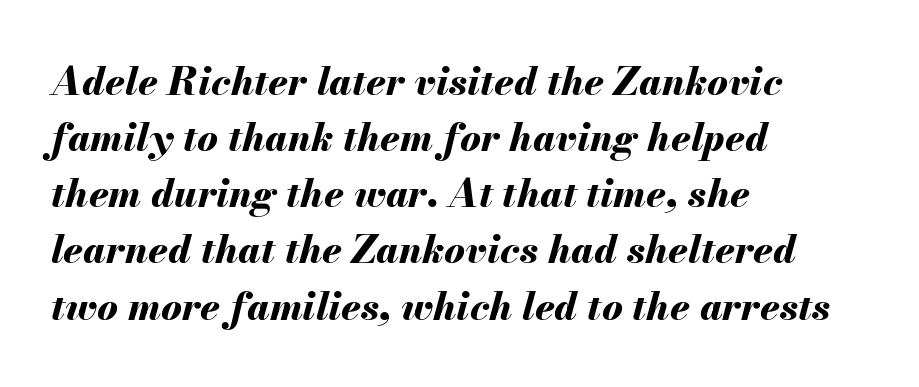
Q: Is the text bold? A: Yes.
Q: Is the text italic (slanted)? A: Yes, it leans right by about 13 degrees.
Q: Is the text underlined? A: No.
Q: How is the paragraph aligned? A: Left-aligned.
Q: Is the spacing between letters normal or unusually wide? A: Normal.
Q: Is the spacing between lines tight, normal or loose? A: Normal.
Q: Width (condensed, normal, or wide)? A: Normal.
Q: Stroke contrast? A: Medium.
Q: x-height? A: Small.
Q: Monospaced? A: No.
